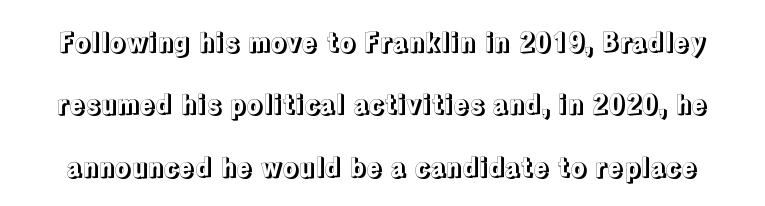
The image shows 26 px text type, upright; set loose line spacing (2.4x), normal letter spacing, not underlined.
